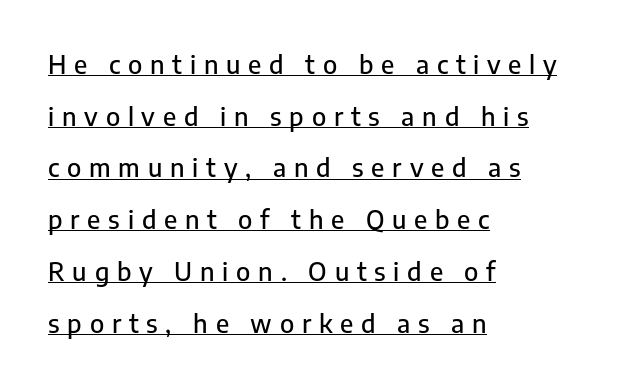
Q: Is the text italic (slanted)? A: No, it is upright.
Q: Is the text underlined? A: Yes.
Q: How is the paragraph aligned? A: Left-aligned.
Q: Is the spacing between letters normal or unusually wide? A: Unusually wide.
Q: Is the spacing between lines tight, normal or loose? A: Loose.
